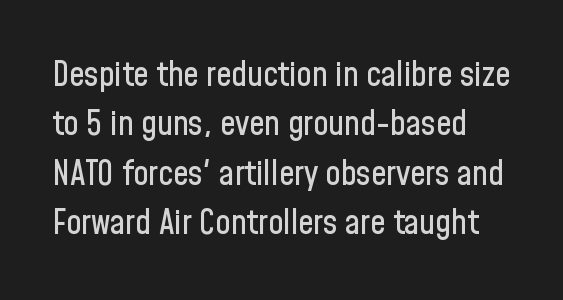
Q: Is the text italic (slanted)? A: No, it is upright.
Q: Is the typeface a serif or a sans-serif typeface? A: Sans-serif.
Q: Is the text underlined? A: No.
Q: Is the spacing between letters normal or unusually wide? A: Normal.
Q: Is the spacing between lines tight, normal or loose? A: Normal.
Q: Width (condensed, normal, or wide)? A: Condensed.
Q: Stroke contrast? A: Low.
Q: x-height? A: Medium.
Q: Monospaced? A: No.
